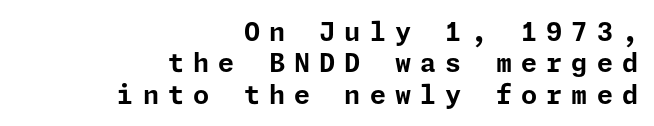
This sample uses an upright cut, with every glyph sitting square on the baseline. No word sits above an underline. The lines in this sample share a right terminus and differ only in where they begin. The rendering inserts visible extra space after every character. As a designer I'd log this as weight 700, bold.
